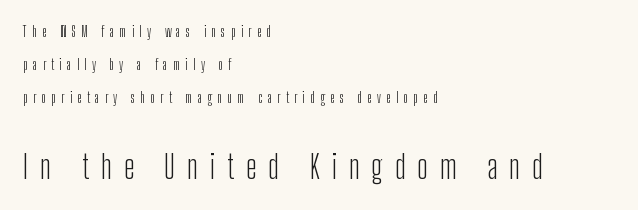
Grotesque or geometric, the face here clearly has no serifs. Here the glyphs are tracked loosely, breaking word shapes into spaced letters. The block of text is sparse from top to bottom, with ample space between rows. The type sits square on the baseline with zero lean.
